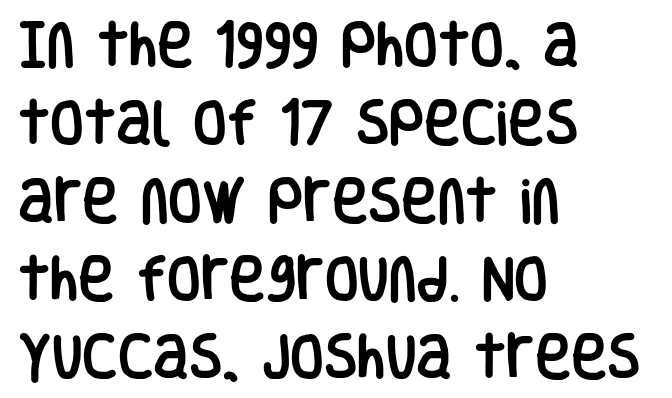
The image shows 49 px condensed sans-serif type, upright; set left-aligned, normal line spacing (1.59x), normal letter spacing, not underlined; low stroke contrast and a large x-height.
